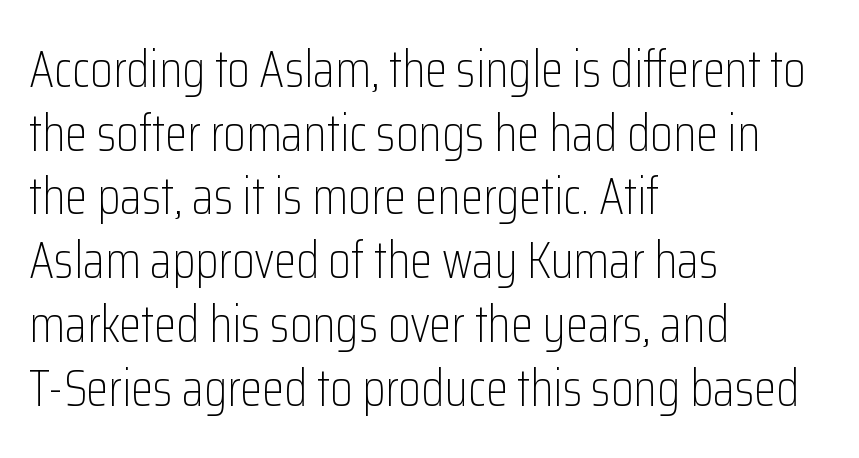
Q: Is the text bold? A: No.
Q: Is the text italic (slanted)? A: No, it is upright.
Q: Is the typeface a serif or a sans-serif typeface? A: Sans-serif.
Q: Is the text underlined? A: No.
Q: How is the paragraph aligned? A: Left-aligned.
Q: Is the spacing between letters normal or unusually wide? A: Normal.
Q: Is the spacing between lines tight, normal or loose? A: Normal.
Q: Width (condensed, normal, or wide)? A: Condensed.
Q: Stroke contrast? A: Low.
Q: x-height? A: Medium.
Q: Monospaced? A: No.
